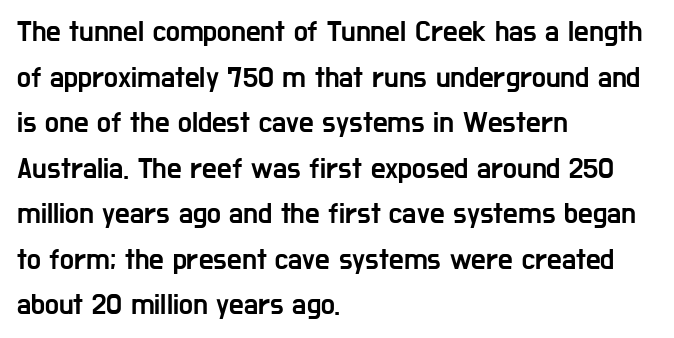
Q: Is the text italic (slanted)? A: No, it is upright.
Q: Is the typeface a serif or a sans-serif typeface? A: Sans-serif.
Q: Is the text underlined? A: No.
Q: How is the paragraph aligned? A: Left-aligned.
Q: Is the spacing between letters normal or unusually wide? A: Normal.
Q: Is the spacing between lines tight, normal or loose? A: Normal.
Q: Width (condensed, normal, or wide)? A: Condensed.
Q: Stroke contrast? A: Low.
Q: x-height? A: Medium.
Q: Monospaced? A: No.
